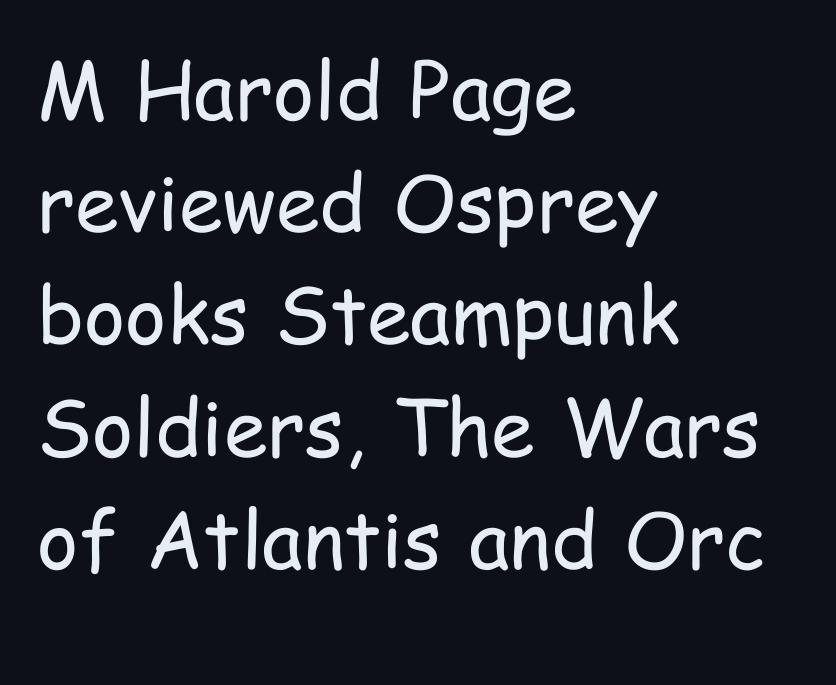
The image shows 79 px regular-weight, condensed sans-serif type, upright; set left-aligned, normal line spacing (1.42x), normal letter spacing, not underlined; low stroke contrast and a medium x-height.
